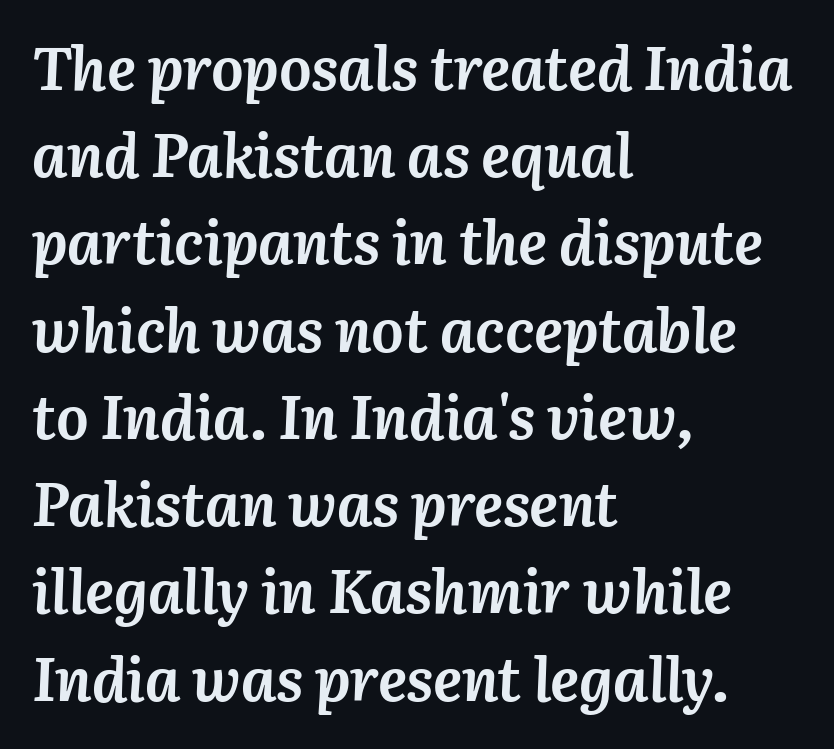
The image shows 61 px semibold type, italic (leaning right); set left-aligned, normal line spacing (1.43x), normal letter spacing, not underlined; medium stroke contrast and a medium x-height.
